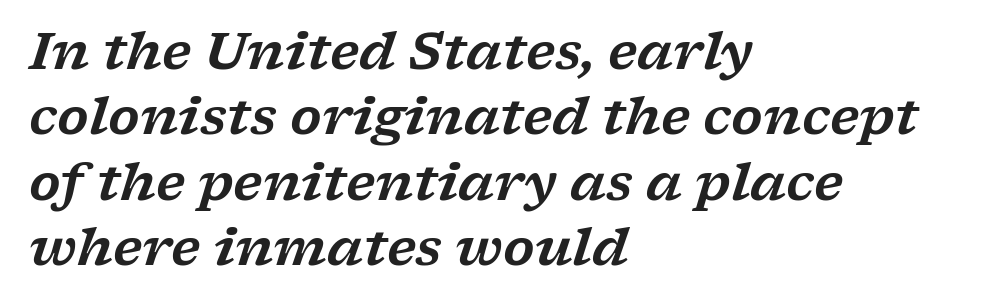
One glance says typical: line gaps are just what's usual. Descenders hang freely into open space. The text was rendered using a seriffed face with decorative stroke endings. The passage shown has conventional tracking throughout. The lines in this sample share a left origin and differ only in where they stop.
